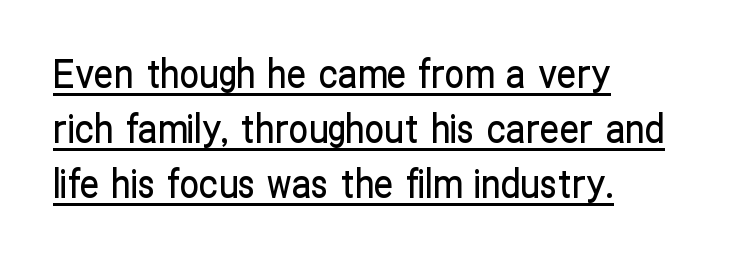
Q: Is the text italic (slanted)? A: No, it is upright.
Q: Is the typeface a serif or a sans-serif typeface? A: Sans-serif.
Q: Is the text underlined? A: Yes.
Q: How is the paragraph aligned? A: Left-aligned.
Q: Is the spacing between letters normal or unusually wide? A: Normal.
Q: Is the spacing between lines tight, normal or loose? A: Normal.
Q: Width (condensed, normal, or wide)? A: Condensed.
Q: Stroke contrast? A: Low.
Q: x-height? A: Medium.
Q: Monospaced? A: No.
